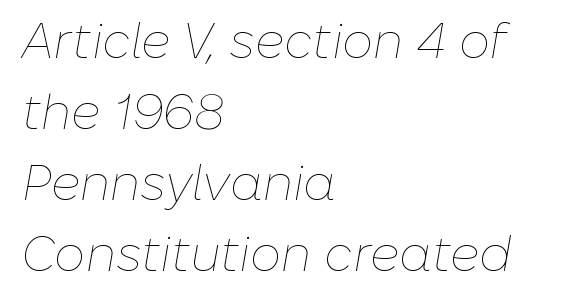
Q: Is the text bold? A: No.
Q: Is the text italic (slanted)? A: Yes, it leans right by about 10 degrees.
Q: Is the text underlined? A: No.
Q: How is the paragraph aligned? A: Left-aligned.
Q: Is the spacing between letters normal or unusually wide? A: Normal.
Q: Is the spacing between lines tight, normal or loose? A: Normal.
Q: Width (condensed, normal, or wide)? A: Normal.
Q: Stroke contrast? A: Low.
Q: x-height? A: Medium.
Q: Monospaced? A: No.
